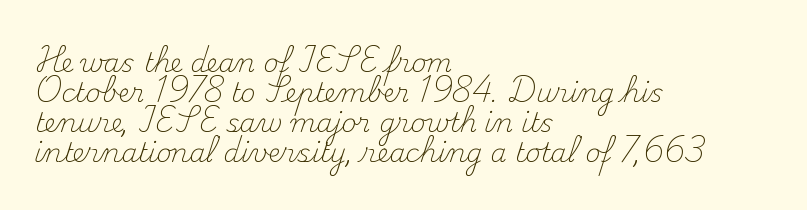
Has an underline been added? It has not. Tracking here is standard; glyphs follow each other at the usual distance. This block would grow much taller if given ordinary leading; it's compressed now.
